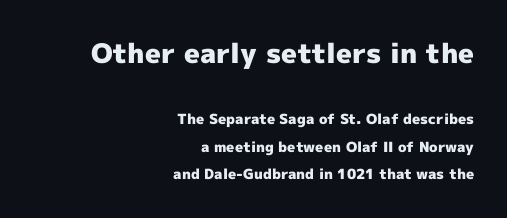
Q: Is the text bold? A: Yes.
Q: Is the text italic (slanted)? A: No, it is upright.
Q: Is the text underlined? A: No.
Q: How is the paragraph aligned? A: Right-aligned.
Q: Is the spacing between letters normal or unusually wide? A: Normal.
Q: Is the spacing between lines tight, normal or loose? A: Loose.
Q: Which block of text is set in a larger size, the first (top) or the second (bottom)? A: The first (top) one.
